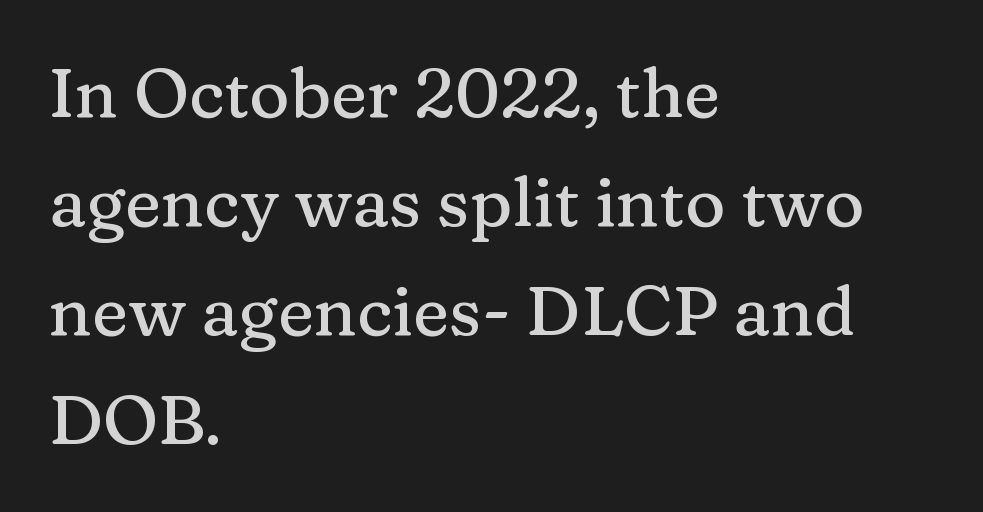
The image shows 69 px serif type, upright; set left-aligned, normal line spacing (1.58x), normal letter spacing, not underlined; medium stroke contrast and a medium x-height.
